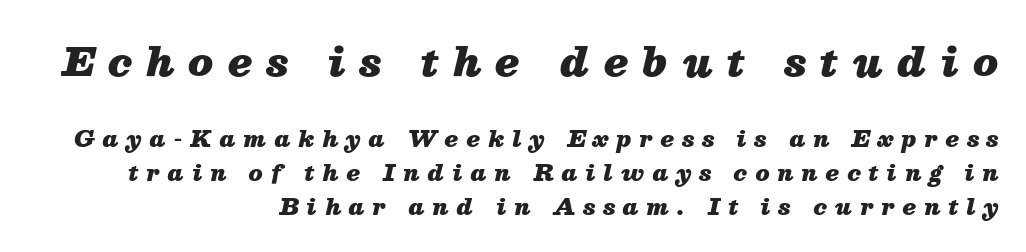
Q: Is the text bold? A: Yes.
Q: Is the text italic (slanted)? A: Yes, it leans right by about 13 degrees.
Q: Is the text underlined? A: No.
Q: How is the paragraph aligned? A: Right-aligned.
Q: Is the spacing between letters normal or unusually wide? A: Unusually wide.
Q: Is the spacing between lines tight, normal or loose? A: Normal.
Q: Which block of text is set in a larger size, the first (top) or the second (bottom)? A: The first (top) one.
Q: Width (condensed, normal, or wide)? A: Normal.
Q: Stroke contrast? A: Medium.
Q: x-height? A: Medium.
Q: Monospaced? A: No.
